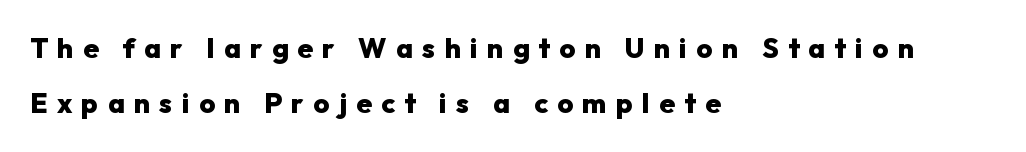
Plenty of ink on the page — the face is bold. Notice how the stems are strictly vertical — no italics here. Is this a fixed-width face? No — the glyphs have proportional, varying widths. In terms of letterform style, serifs are entirely absent.
